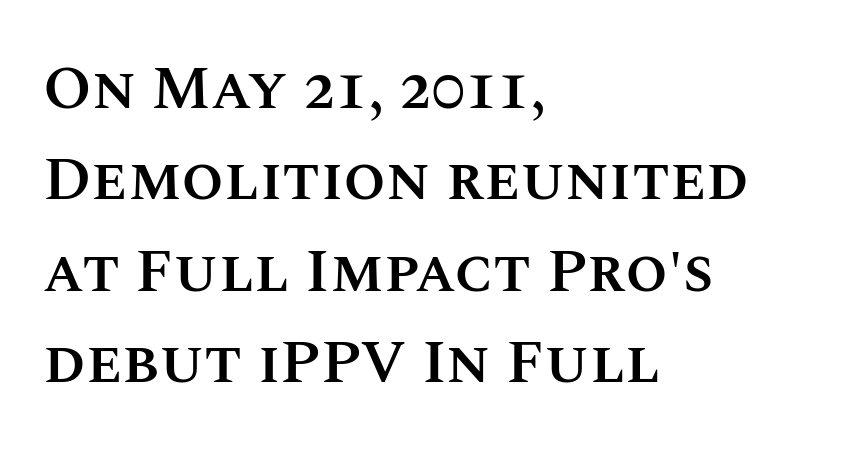
{"italic": "no", "bold": "semi", "weight": "semibold", "width": "normal", "stroke_contrast": "medium", "x_height": "large", "monospaced": "no", "underline": "no", "align": "left", "line_spacing": "normal", "line_spacing_ratio": 1.5, "letter_spacing": "normal", "letter_spacing_em": 0.0, "glyph_px": 61}
